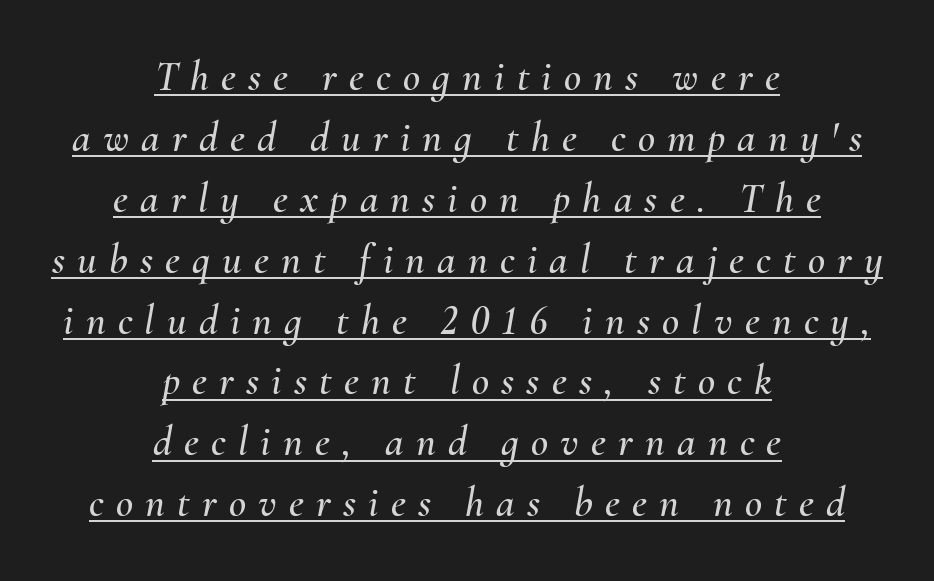
Looks like someone drew a line under every word here. These lines are rendered in a variable-pitch font. The text carries the slant typical of an italic or oblique font. The text block is weighted toward neither margin, spreading evenly from the middle. Loose tracking; the words dissolve into strings of separated letters.
